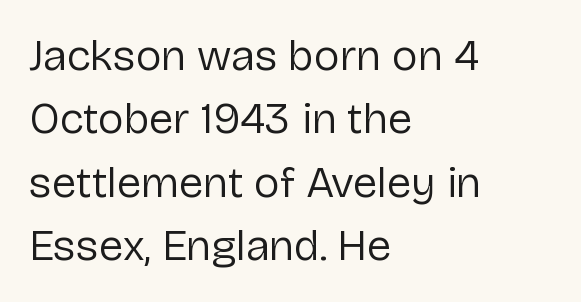
The image shows 44 px regular-weight sans-serif type, upright; set left-aligned, normal line spacing (1.44x), normal letter spacing, not underlined; low stroke contrast and a medium x-height.
